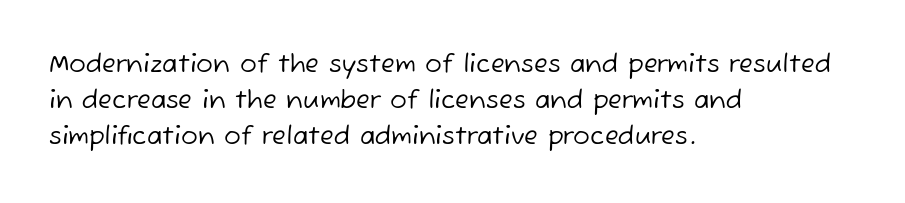
The image shows 25 px text type; set left-aligned, normal line spacing (1.45x), normal letter spacing, not underlined.
